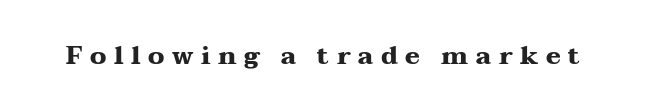
Is the letter spacing exaggerated? Yes — the characters are pushed far apart. Quick note: not italic, upright. Anything drawn beneath the words? Only blank space. Summary of weight: heavy, a full bold.
